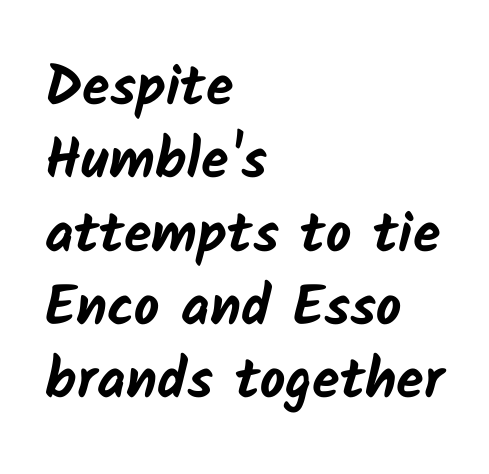
{"serif": "no", "bold": "yes", "weight": "bold", "width": "normal", "stroke_contrast": "low", "x_height": "medium", "monospaced": "no", "underline": "no", "align": "left", "line_spacing": "normal", "line_spacing_ratio": 1.31, "letter_spacing": "normal", "letter_spacing_em": 0.0, "glyph_px": 56}
